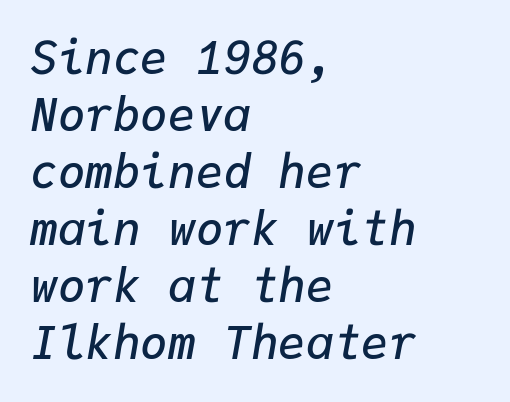
The image shows 46 px semibold type, italic (leaning right), monospaced; set left-aligned, line spacing 1.24x, normal letter spacing, not underlined; low stroke contrast and a medium x-height.
